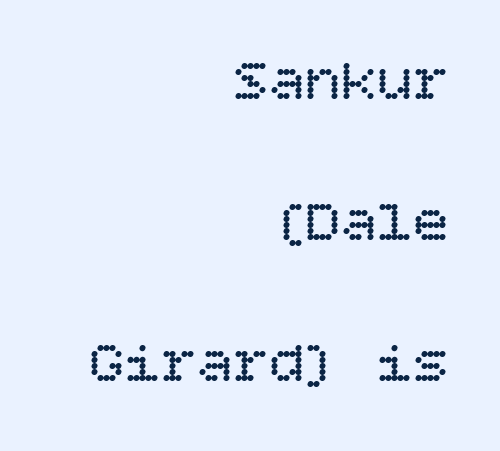
The image shows 60 px regular-weight type, upright; set right-aligned, loose line spacing (2.35x), normal letter spacing, not underlined; low stroke contrast and a large x-height.
